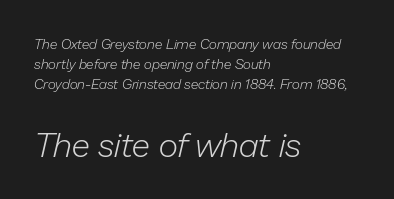
{"italic": "yes", "lean": "right", "slant_degrees": 13, "bold": "no", "weight": "light", "width": "normal", "stroke_contrast": "low", "x_height": "medium", "monospaced": "no", "underline": "no", "align": "left", "line_spacing": "normal", "line_spacing_ratio": 1.44, "letter_spacing": "normal", "letter_spacing_em": 0.0, "larger_block": "second", "size_ratio": 2.43, "glyph_px": 34}
